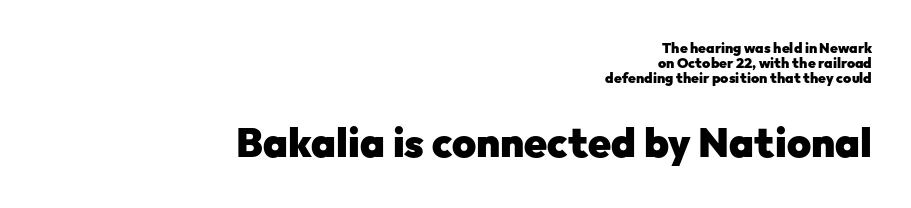
Casual observation: everything's shoved over to the right. The glyphs in this specimen are sans serif. These two chunks differ in scale, with the bottom chunk taking the larger measure. Italic: no, the glyphs are upright roman. Leading is clearly below the norm, producing a dense column. A typesetter would call this zero additional tracking.
